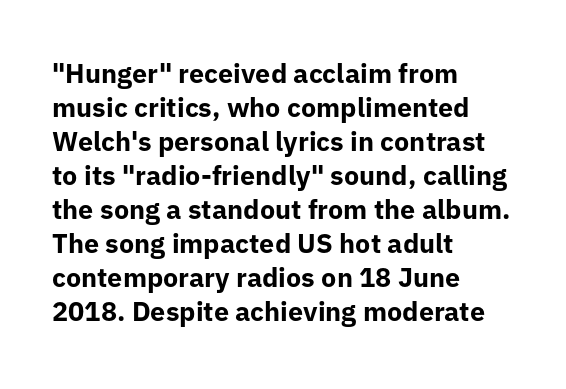
{"italic": "no", "bold": "yes", "underline": "no", "align": "left", "line_spacing": "normal", "line_spacing_ratio": 1.26, "letter_spacing": "normal", "letter_spacing_em": 0.0, "glyph_px": 27}
